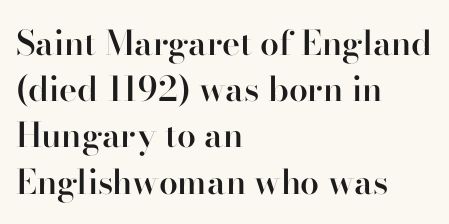
The image shows 34 px semibold serif type, upright; set left-aligned, normal line spacing (1.36x), normal letter spacing, not underlined; high stroke contrast and a small x-height.
